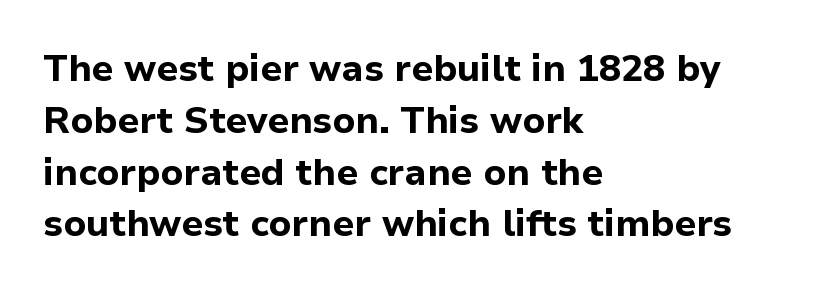
Where is the straight margin? On the left. Descender tails drop into unmarked territory. Students, note that the glyphs here touch the page at normal intervals. Unlike a traditional serif, this face leaves its strokes unadorned. Proportional: the letters do not fall into vertical columns.
